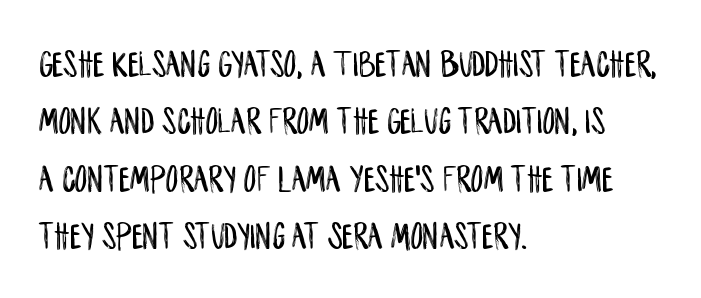
Characters remain perfectly vertical along every line. Any mark beneath the type? The region is blank. The block of text has a typical density, with ordinary space between rows. The letters carry no serifs — their stems end cleanly without finishing strokes.
